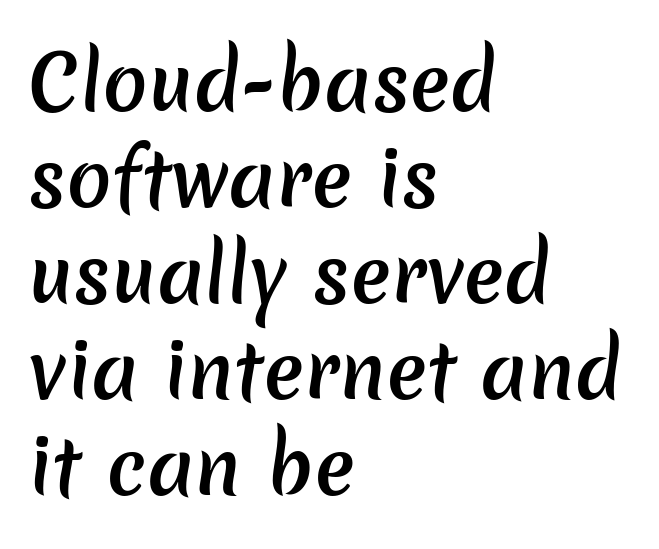
The image shows 75 px semibold sans-serif type; set left-aligned, normal line spacing (1.28x), normal letter spacing, not underlined; low stroke contrast and a medium x-height.
